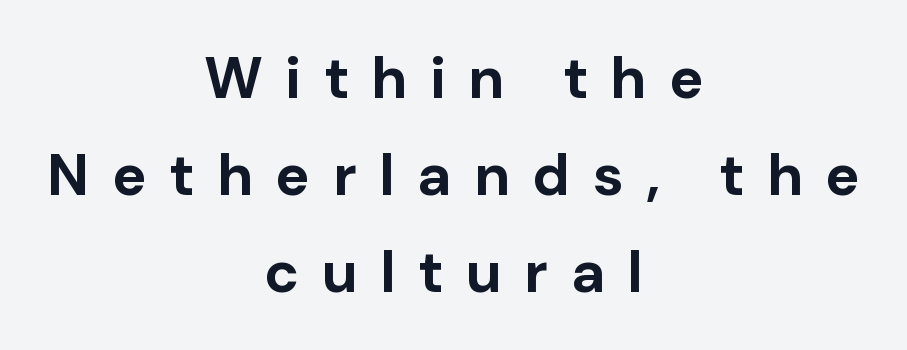
Does the leading feel generous? No, just average. Observe the wide spacing: letters keep a clear distance from each other. The compositor balanced each line on the midline. The letters advance in unequal steps, a hallmark of proportional type. The rendering uses a bold face; every stroke is thick and dark. Glance below the letters and you will spot only blank space.
